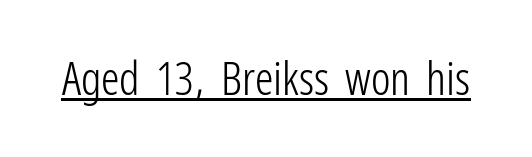
{"serif": "no", "italic": "no", "bold": "no", "weight": "light", "width": "condensed", "stroke_contrast": "low", "x_height": "medium", "monospaced": "no", "underline": "yes", "letter_spacing": "normal", "letter_spacing_em": 0.0, "glyph_px": 46}
